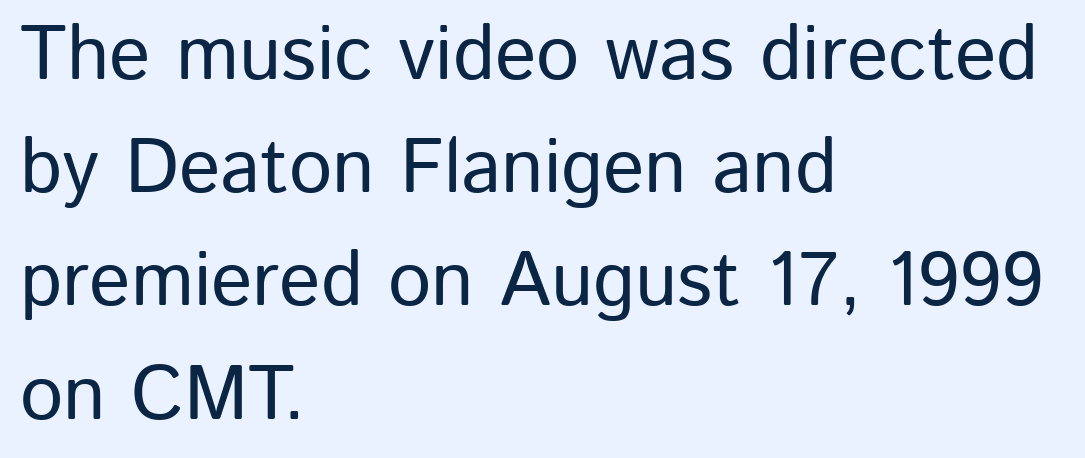
{"serif": "no", "italic": "no", "width": "normal", "stroke_contrast": "low", "x_height": "medium", "monospaced": "no", "underline": "no", "align": "left", "line_spacing": "normal", "line_spacing_ratio": 1.47, "letter_spacing": "normal", "letter_spacing_em": 0.0, "glyph_px": 77}
